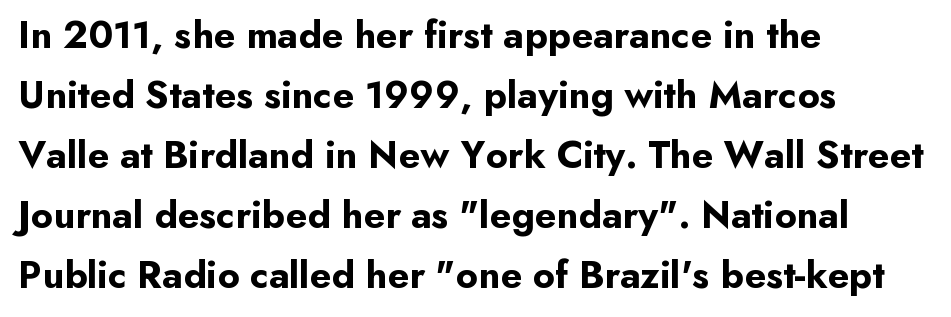
The image shows 39 px bold sans-serif type, upright; set left-aligned, normal line spacing (1.54x), normal letter spacing, not underlined; low stroke contrast and a small x-height.
